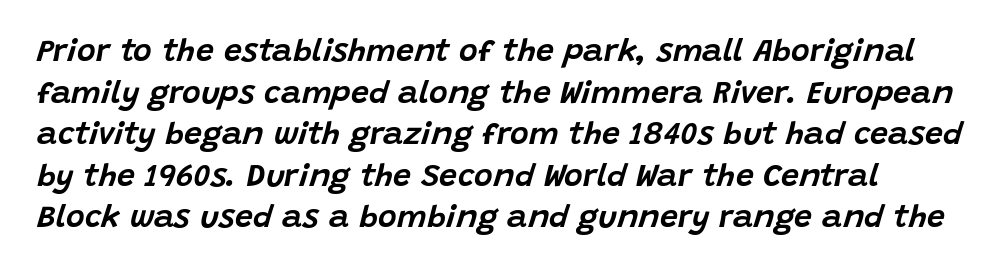
Q: Is the text italic (slanted)? A: Yes, it leans right by about 15 degrees.
Q: Is the text underlined? A: No.
Q: Is the spacing between letters normal or unusually wide? A: Normal.
Q: Is the spacing between lines tight, normal or loose? A: Normal.
Q: Width (condensed, normal, or wide)? A: Normal.
Q: Stroke contrast? A: Low.
Q: x-height? A: Large.
Q: Monospaced? A: No.
